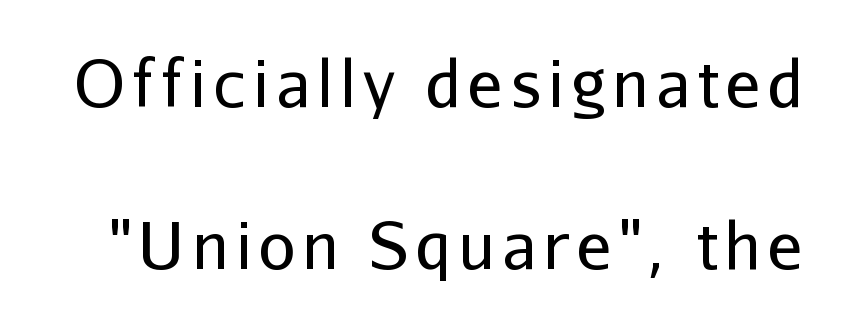
Do the characters align in a grid? No, the font is proportional. No feet cap the strokes, marking this as sans-serif type. The face looks like a standard text weight, possibly lighter. Decoration check: the copy has no underline.
